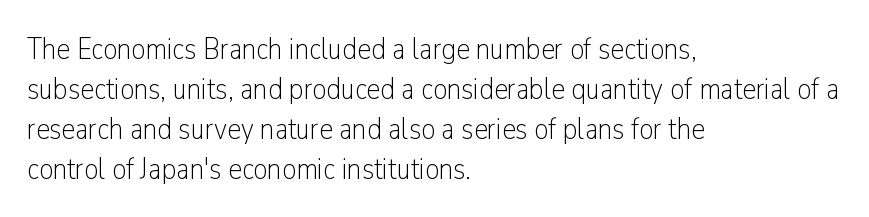
{"serif": "no", "italic": "no", "bold": "no", "weight": "light", "width": "condensed", "stroke_contrast": "low", "x_height": "medium", "monospaced": "no", "underline": "no", "align": "left", "line_spacing": "normal", "line_spacing_ratio": 1.29, "letter_spacing": "normal", "letter_spacing_em": 0.0, "glyph_px": 31}
